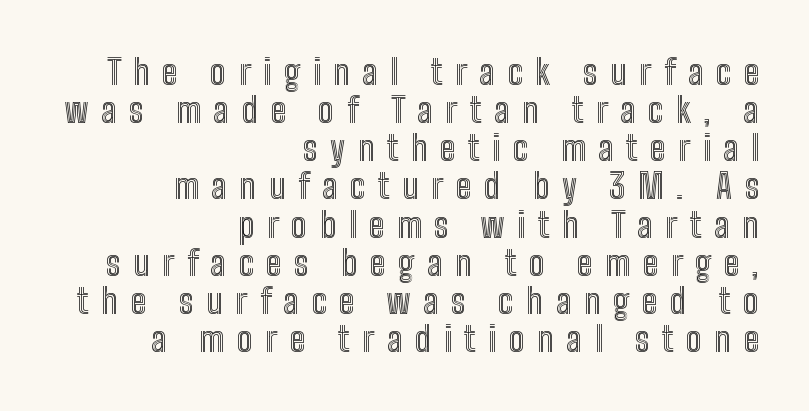
The image shows 35 px condensed type, upright; set right-aligned, tight line spacing (1.09x), unusually wide letter spacing (+0.36 em), not underlined; a medium x-height.
